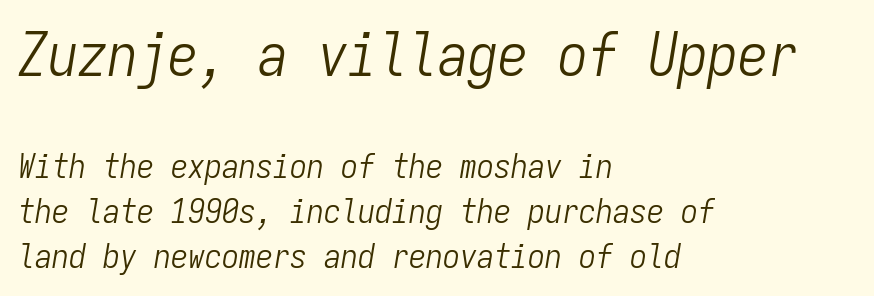
Just letters on the line, the space beneath them empty. Tracking here is standard; glyphs follow each other at the usual distance. The letters in the upper block stand taller than those in the block below. Horizontal bands of white between lines are of average thickness.
